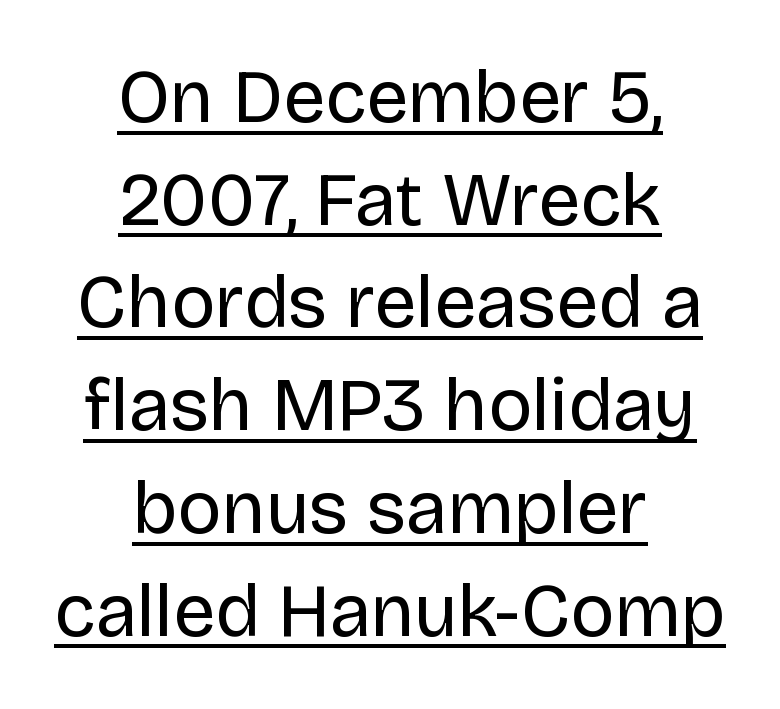
{"serif": "no", "italic": "no", "bold": "no", "weight": "regular", "width": "normal", "stroke_contrast": "low", "x_height": "large", "monospaced": "no", "underline": "yes", "align": "center", "line_spacing": "normal", "line_spacing_ratio": 1.37, "letter_spacing": "normal", "letter_spacing_em": 0.0, "glyph_px": 75}
